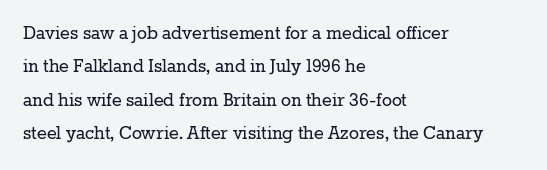
{"italic": "no", "bold": "no", "underline": "no", "align": "left", "line_spacing": "normal", "line_spacing_ratio": 1.59, "letter_spacing": "normal", "letter_spacing_em": 0.0, "glyph_px": 21}
